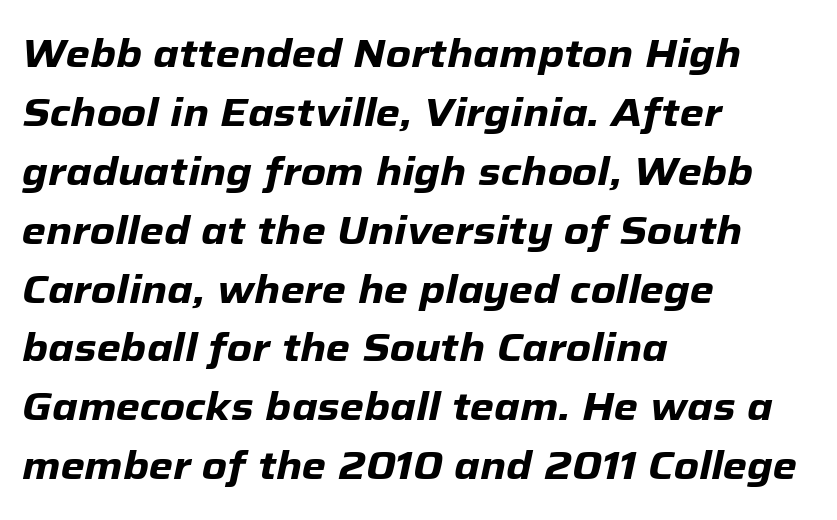
{"italic": "yes", "lean": "right", "slant_degrees": 12, "bold": "yes", "weight": "heavy", "width": "normal", "stroke_contrast": "low", "x_height": "medium", "monospaced": "no", "underline": "no", "align": "left", "line_spacing": "normal", "line_spacing_ratio": 1.51, "letter_spacing": "normal", "letter_spacing_em": 0.0, "glyph_px": 39}
